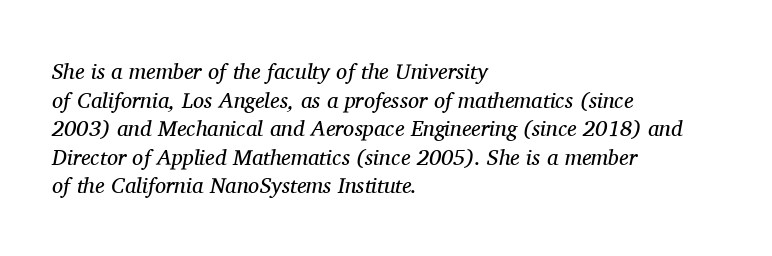
The image shows 22 px text type, italic (leaning right); set left-aligned, normal line spacing (1.3x), normal letter spacing, not underlined.
